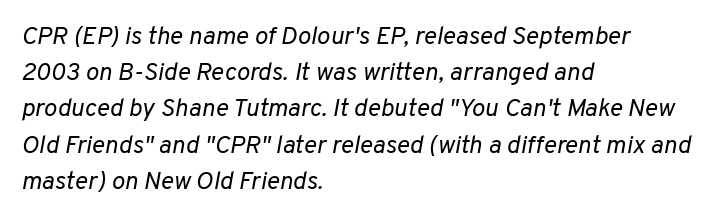
Q: Is the text bold? A: No.
Q: Is the text italic (slanted)? A: Yes, it leans right by about 10 degrees.
Q: Is the text underlined? A: No.
Q: How is the paragraph aligned? A: Left-aligned.
Q: Is the spacing between letters normal or unusually wide? A: Normal.
Q: Is the spacing between lines tight, normal or loose? A: Normal.
